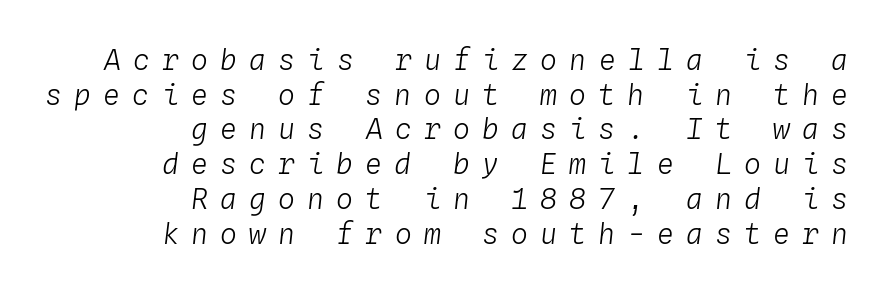
Each letter, wide or thin by design, is forced into the same width here. The passage is arranged like a letterhead date or caption credit — flush right. Compared with ordinary roman type, these characters are visibly tilted. The area under the type is left untouched.
